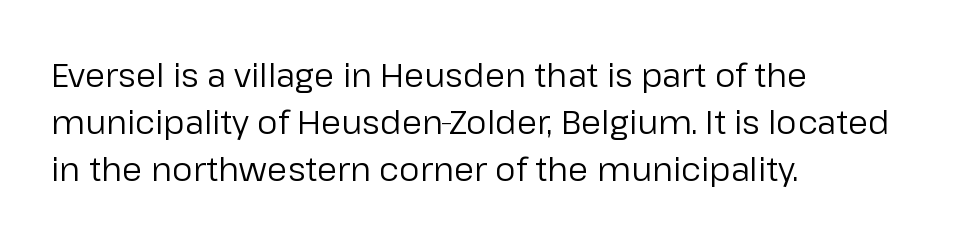
Check the space under the baseline: it is left empty. This sample has the flowing, uneven cadence of proportional lettering. Here the glyphs are tracked normally, forming tight word shapes. No extra ink here — the face is not bold. These lines stack with their left ends in a neat column. The rendering uses a moderate line-height, typical for paragraphs.
